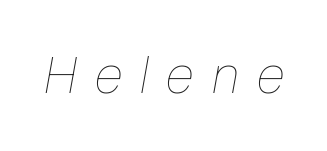
{"italic": "yes", "lean": "right", "slant_degrees": 10, "bold": "no", "weight": "thin", "width": "condensed", "stroke_contrast": "low", "x_height": "medium", "monospaced": "no", "underline": "no", "letter_spacing": "wide", "letter_spacing_em": 0.35, "glyph_px": 52}
